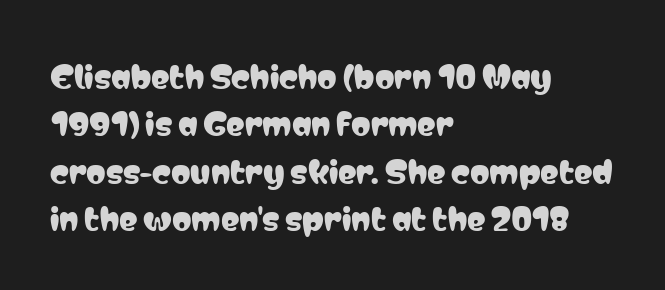
{"serif": "no", "italic": "no", "width": "condensed", "stroke_contrast": "low", "x_height": "medium", "monospaced": "no", "underline": "no", "align": "left", "line_spacing": "normal", "line_spacing_ratio": 1.53, "letter_spacing": "normal", "letter_spacing_em": 0.0, "glyph_px": 31}
